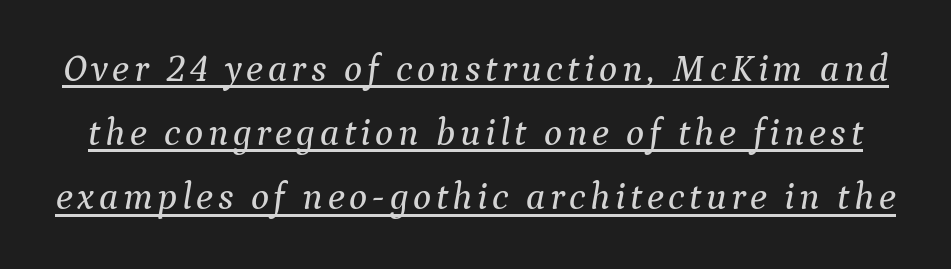
A typographer would call this underscored text. The letters carry serifs — small finishing strokes at the ends of their stems. Slanted lettering throughout. Each letter keeps its own natural width here, so spacing adapts to shape.
